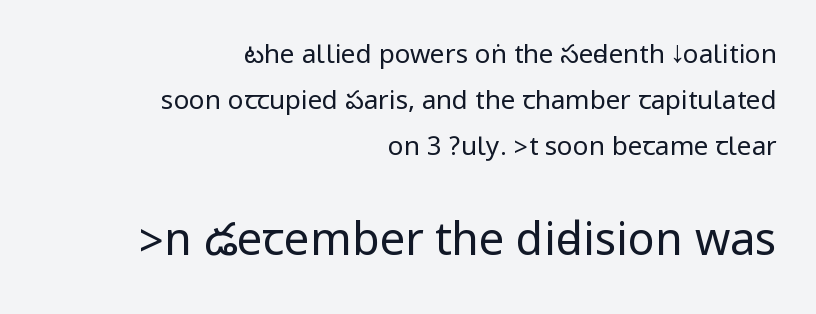
Q: Is the text bold? A: No.
Q: Is the text italic (slanted)? A: No, it is upright.
Q: Is the typeface a serif or a sans-serif typeface? A: Sans-serif.
Q: Is the text underlined? A: No.
Q: How is the paragraph aligned? A: Right-aligned.
Q: Is the spacing between letters normal or unusually wide? A: Normal.
Q: Which block of text is set in a larger size, the first (top) or the second (bottom)? A: The second (bottom) one.
Q: Width (condensed, normal, or wide)? A: Condensed.
Q: Stroke contrast? A: Low.
